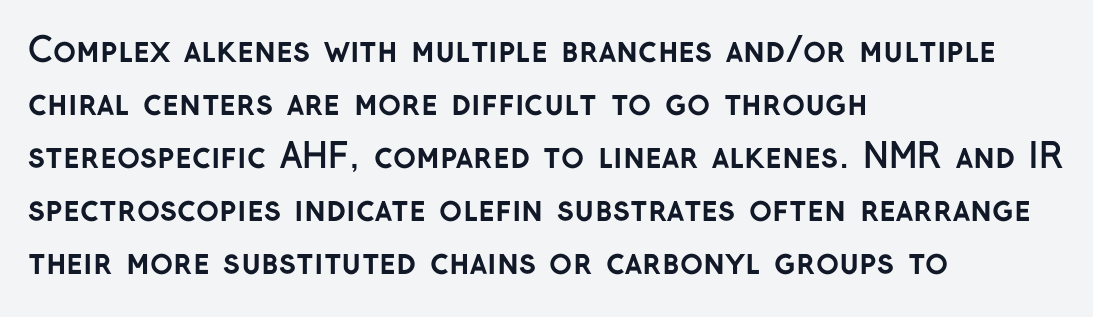
Q: Is the text bold? A: Yes.
Q: Is the text italic (slanted)? A: No, it is upright.
Q: Is the typeface a serif or a sans-serif typeface? A: Sans-serif.
Q: Is the text underlined? A: No.
Q: How is the paragraph aligned? A: Left-aligned.
Q: Is the spacing between letters normal or unusually wide? A: Normal.
Q: Is the spacing between lines tight, normal or loose? A: Normal.
Q: Width (condensed, normal, or wide)? A: Normal.
Q: Stroke contrast? A: Low.
Q: x-height? A: Medium.
Q: Monospaced? A: No.
